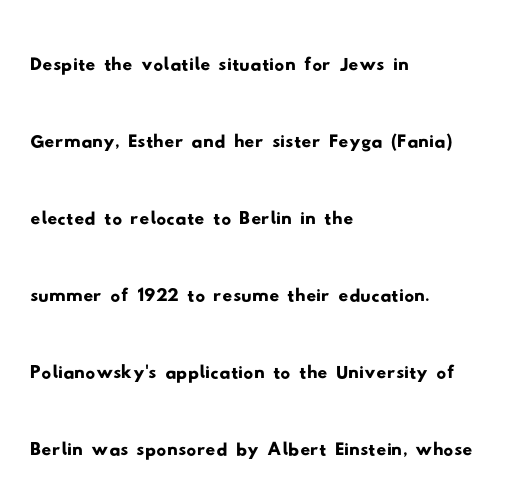
Q: Is the typeface a serif or a sans-serif typeface? A: Sans-serif.
Q: Is the text underlined? A: No.
Q: How is the paragraph aligned? A: Left-aligned.
Q: Is the spacing between letters normal or unusually wide? A: Normal.
Q: Is the spacing between lines tight, normal or loose? A: Normal.
Q: Width (condensed, normal, or wide)? A: Wide.
Q: Stroke contrast? A: Low.
Q: x-height? A: Small.
Q: Monospaced? A: No.
